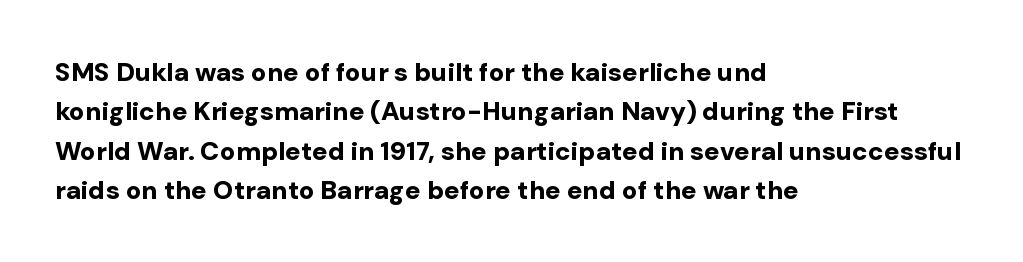
Typeset ragged right — the left edge is the straight one. The passage shown is not underscored anywhere. The lettering stays uniformly vertical, giving the passage a roman look. Short note: letters normally spaced.
